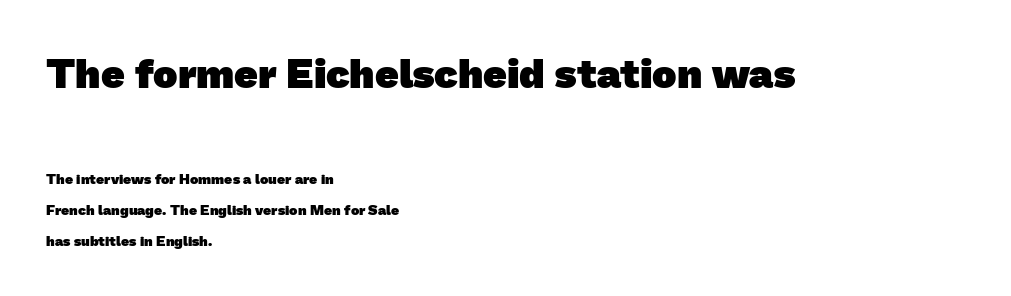
A sans-serif font was chosen for this passage. Where is the straight margin? On the left. This sample has the flowing, uneven cadence of proportional lettering. The face used here appears at its bigger size in the upper chunk. Summary of weight: heavy, a full bold. Nothing unusual about the tracking: characters are spaced as the font intends.
